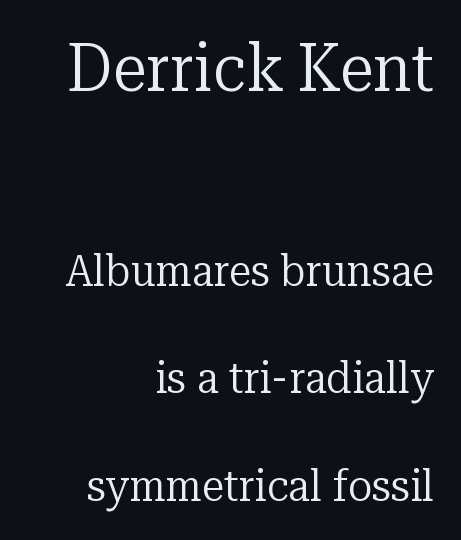
Q: Is the text bold? A: No.
Q: Is the text italic (slanted)? A: No, it is upright.
Q: Is the typeface a serif or a sans-serif typeface? A: Serif.
Q: Is the text underlined? A: No.
Q: How is the paragraph aligned? A: Right-aligned.
Q: Is the spacing between letters normal or unusually wide? A: Normal.
Q: Is the spacing between lines tight, normal or loose? A: Loose.
Q: Which block of text is set in a larger size, the first (top) or the second (bottom)? A: The first (top) one.
Q: Width (condensed, normal, or wide)? A: Normal.
Q: Stroke contrast? A: Low.
Q: x-height? A: Medium.
Q: Monospaced? A: No.
